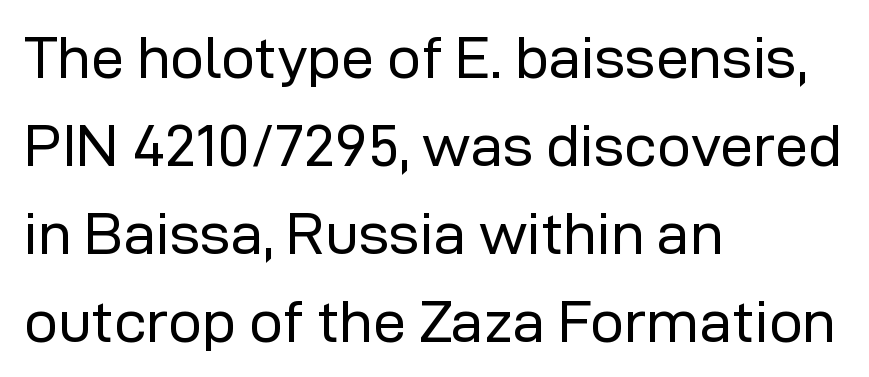
{"serif": "no", "italic": "no", "bold": "no", "weight": "regular", "width": "normal", "stroke_contrast": "low", "x_height": "medium", "monospaced": "no", "underline": "no", "align": "left", "line_spacing": "normal", "line_spacing_ratio": 1.49, "letter_spacing": "normal", "letter_spacing_em": 0.0, "glyph_px": 59}
